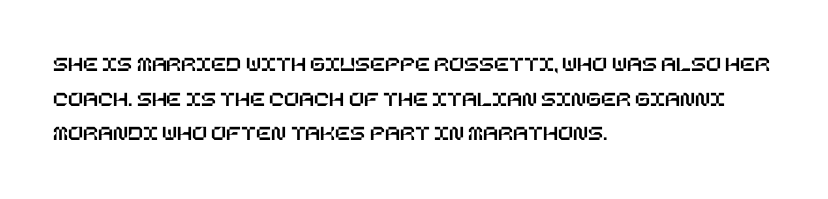
{"italic": "no", "underline": "no", "align": "left", "line_spacing": "normal", "line_spacing_ratio": 1.57, "letter_spacing": "normal", "letter_spacing_em": 0.0, "glyph_px": 22}
